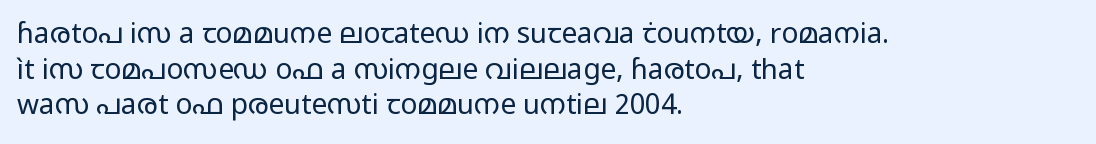
Q: Is the text bold? A: No.
Q: Is the text italic (slanted)? A: No, it is upright.
Q: Is the typeface a serif or a sans-serif typeface? A: Sans-serif.
Q: Is the text underlined? A: No.
Q: How is the paragraph aligned? A: Left-aligned.
Q: Is the spacing between letters normal or unusually wide? A: Normal.
Q: Is the spacing between lines tight, normal or loose? A: Normal.
Q: Width (condensed, normal, or wide)? A: Wide.
Q: Stroke contrast? A: Low.
Q: x-height? A: Medium.
Q: Monospaced? A: No.
